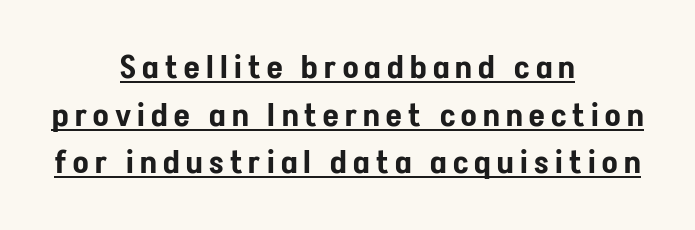
{"serif": "no", "italic": "no", "width": "condensed", "stroke_contrast": "low", "x_height": "medium", "monospaced": "no", "underline": "yes", "align": "center", "line_spacing": "normal", "line_spacing_ratio": 1.49, "letter_spacing": "wide", "letter_spacing_em": 0.2, "glyph_px": 32}
